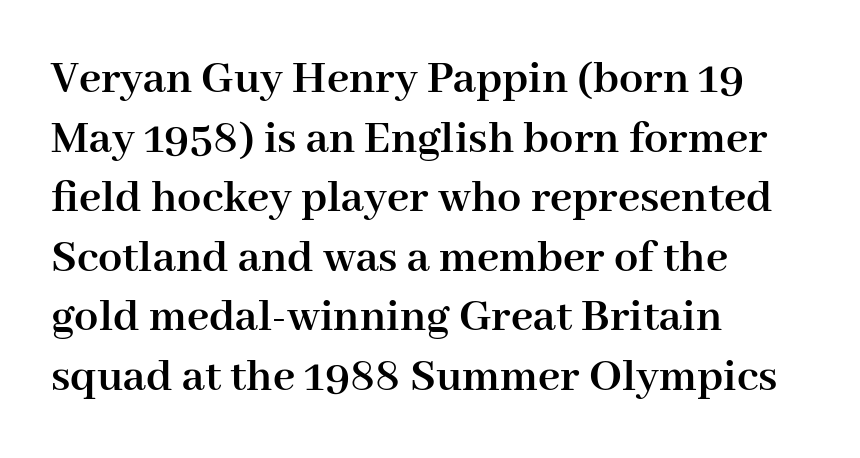
This rendering uses left alignment, leaving the right contour irregular. The rendering uses natural spacing where letterforms have individual widths. Posture: upright roman. A typesetter would call this zero additional tracking.
